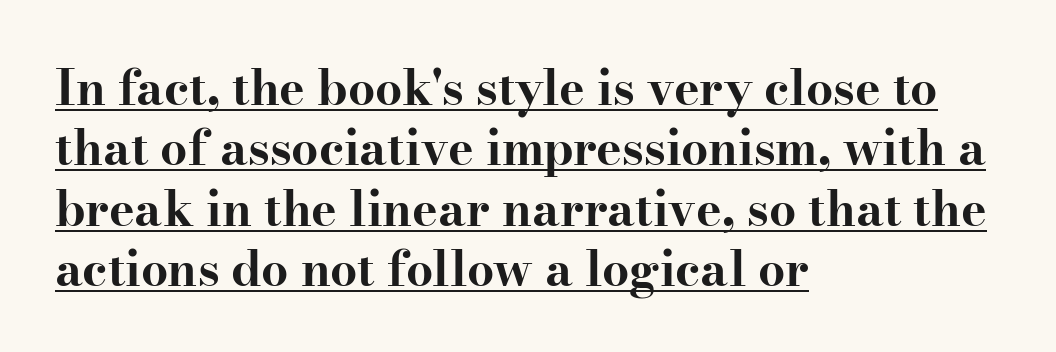
The image shows 48 px bold, wide serif type, upright; set left-aligned, normal line spacing (1.26x), normal letter spacing, underlined; high stroke contrast and a small x-height.
